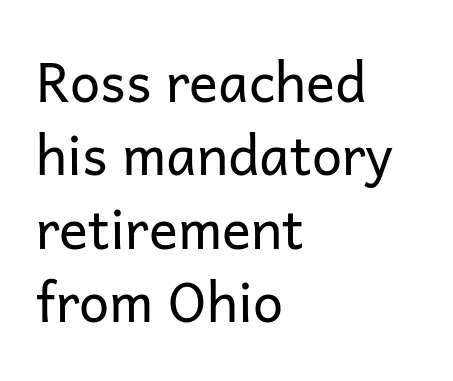
The image shows 54 px regular-weight sans-serif type, upright; set left-aligned, normal line spacing (1.36x), normal letter spacing, not underlined; low stroke contrast and a medium x-height.
